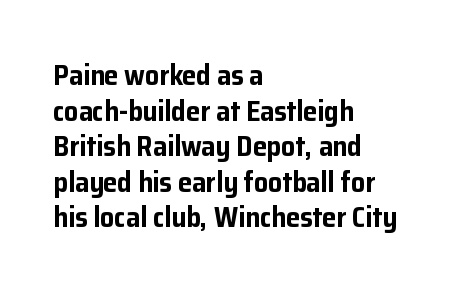
Q: Is the text bold? A: Yes.
Q: Is the text italic (slanted)? A: No, it is upright.
Q: Is the typeface a serif or a sans-serif typeface? A: Sans-serif.
Q: Is the text underlined? A: No.
Q: How is the paragraph aligned? A: Left-aligned.
Q: Is the spacing between letters normal or unusually wide? A: Normal.
Q: Is the spacing between lines tight, normal or loose? A: Normal.
Q: Width (condensed, normal, or wide)? A: Normal.
Q: Stroke contrast? A: Low.
Q: x-height? A: Medium.
Q: Monospaced? A: No.
